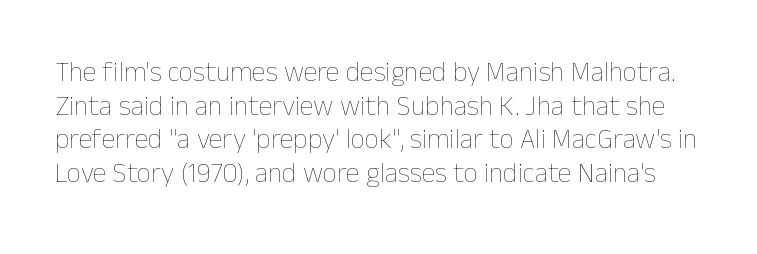
Decoration check: the copy has no underline. This sample has the flowing, uneven cadence of proportional lettering. The typography opts for an upright posture over an oblique one. You could call the tracking neutral — neither tight nor loose. The weight would be labelled regular, book, light, or lighter still.
